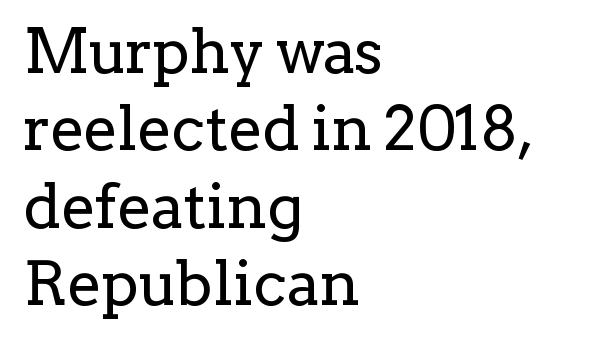
{"serif": "yes", "italic": "no", "bold": "no", "weight": "regular", "width": "normal", "stroke_contrast": "low", "x_height": "medium", "monospaced": "no", "underline": "no", "align": "left", "line_spacing": "normal", "line_spacing_ratio": 1.25, "letter_spacing": "normal", "letter_spacing_em": 0.0, "glyph_px": 62}
